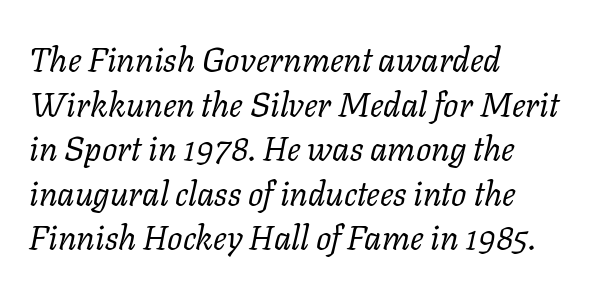
Q: Is the text bold? A: No.
Q: Is the text italic (slanted)? A: Yes, it leans right by about 11 degrees.
Q: Is the typeface a serif or a sans-serif typeface? A: Serif.
Q: Is the text underlined? A: No.
Q: How is the paragraph aligned? A: Left-aligned.
Q: Is the spacing between letters normal or unusually wide? A: Normal.
Q: Is the spacing between lines tight, normal or loose? A: Normal.
Q: Width (condensed, normal, or wide)? A: Normal.
Q: Stroke contrast? A: Low.
Q: x-height? A: Medium.
Q: Monospaced? A: No.
